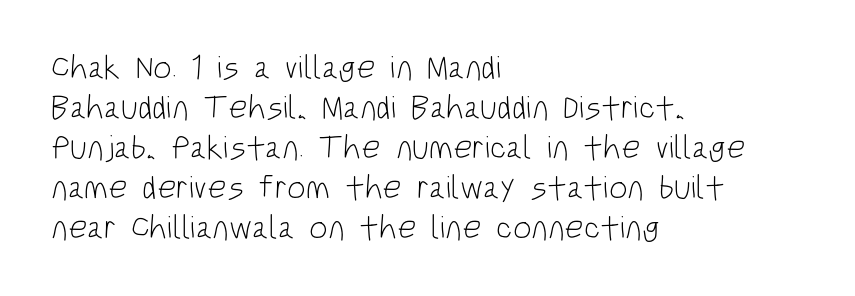
{"serif": "no", "italic": "no", "bold": "no", "weight": "light", "width": "condensed", "stroke_contrast": "low", "x_height": "large", "monospaced": "no", "underline": "no", "align": "left", "line_spacing_ratio": 1.21, "letter_spacing": "normal", "letter_spacing_em": 0.0, "glyph_px": 33}
